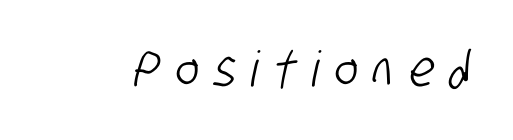
Words float on clear page, feet unadorned. Varying glyph widths throughout — classic text-font behaviour. Observe the absence of serifs on each vertical stroke in this sample. The type is letterspaced generously, with wide tracking.
